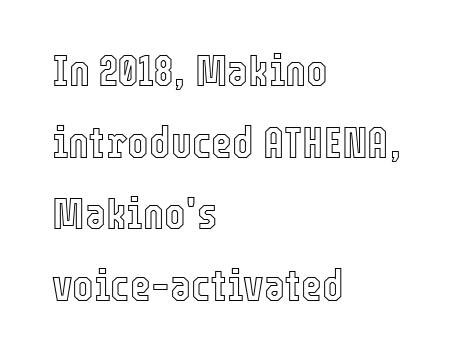
{"italic": "no", "width": "condensed", "x_height": "medium", "monospaced": "no", "underline": "no", "align": "left", "line_spacing": "normal", "line_spacing_ratio": 1.59, "letter_spacing": "normal", "letter_spacing_em": 0.0, "glyph_px": 45}
